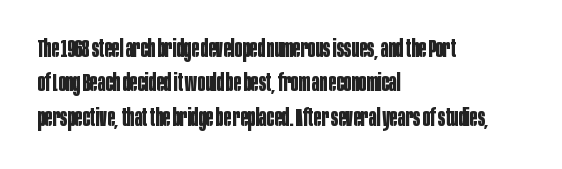
The image shows 25 px bold type, upright; set left-aligned, normal line spacing (1.38x), normal letter spacing, not underlined.
